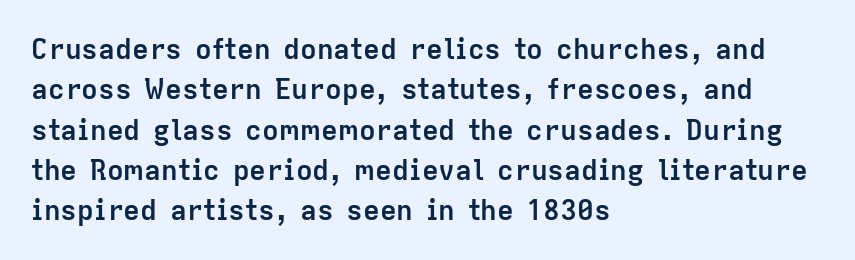
Q: Is the text bold? A: Yes.
Q: Is the text italic (slanted)? A: No, it is upright.
Q: Is the typeface a serif or a sans-serif typeface? A: Sans-serif.
Q: Is the text underlined? A: No.
Q: How is the paragraph aligned? A: Left-aligned.
Q: Is the spacing between letters normal or unusually wide? A: Normal.
Q: Is the spacing between lines tight, normal or loose? A: Normal.
Q: Width (condensed, normal, or wide)? A: Normal.
Q: Stroke contrast? A: Low.
Q: x-height? A: Medium.
Q: Monospaced? A: No.
